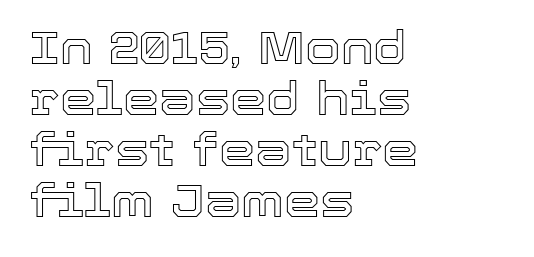
{"italic": "no", "width": "normal", "x_height": "medium", "monospaced": "no", "underline": "no", "align": "left", "line_spacing": "tight", "line_spacing_ratio": 1.11, "letter_spacing": "normal", "letter_spacing_em": 0.0, "glyph_px": 46}
